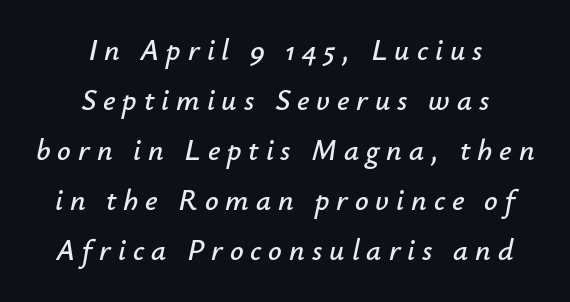
{"italic": "yes", "lean": "right", "slant_degrees": 12, "width": "normal", "stroke_contrast": "low", "x_height": "small", "monospaced": "no", "underline": "no", "align": "center", "line_spacing": "normal", "line_spacing_ratio": 1.67, "letter_spacing": "wide", "letter_spacing_em": 0.23, "glyph_px": 30}
